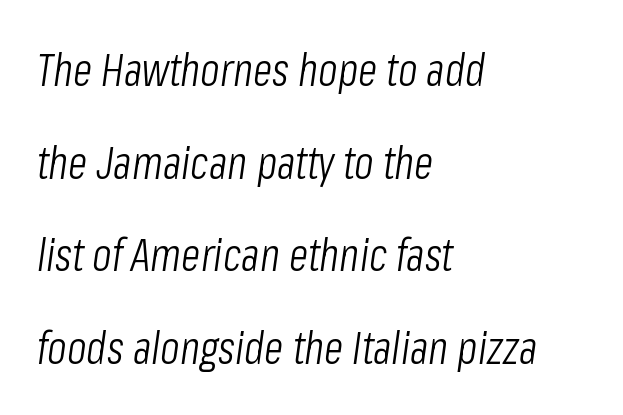
Slanted lettering throughout. Short and long lines alike share a common starting point at left. The space between consecutive lines is lavish. Heft: none added — not bold. The rendering uses natural spacing where letterforms have individual widths.
